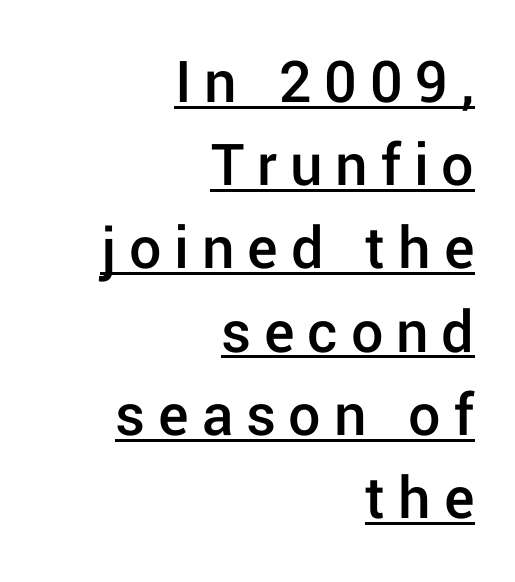
Varying glyph widths throughout — classic text-font behaviour. There is plenty of visible air inserted between adjacent glyphs. You can tell it's not italic because the verticals are truly vertical. Quick note: underline on. The compositor pushed each line to the right boundary.
